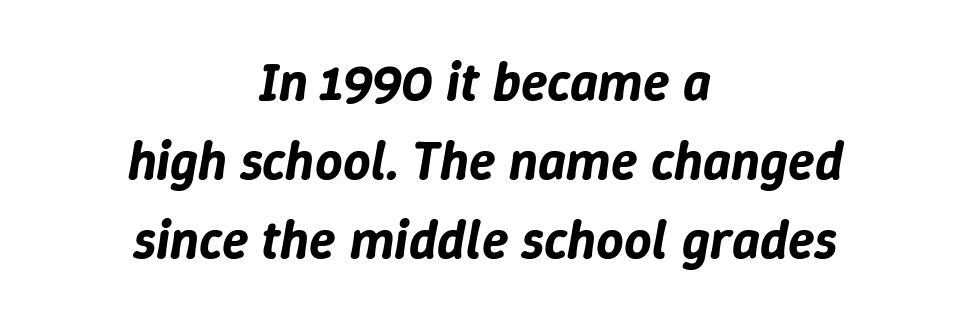
Q: Is the text italic (slanted)? A: Yes, it leans right by about 9 degrees.
Q: Is the text underlined? A: No.
Q: How is the paragraph aligned? A: Centered.
Q: Is the spacing between letters normal or unusually wide? A: Normal.
Q: Is the spacing between lines tight, normal or loose? A: Normal.
Q: Width (condensed, normal, or wide)? A: Normal.
Q: Stroke contrast? A: Low.
Q: x-height? A: Medium.
Q: Monospaced? A: No.
